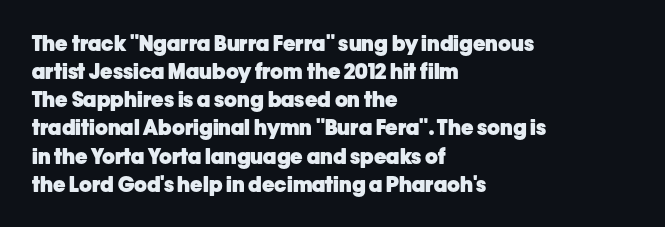
{"italic": "no", "bold": "yes", "underline": "no", "align": "left", "line_spacing": "normal", "line_spacing_ratio": 1.34, "letter_spacing": "normal", "letter_spacing_em": 0.0, "glyph_px": 21}
